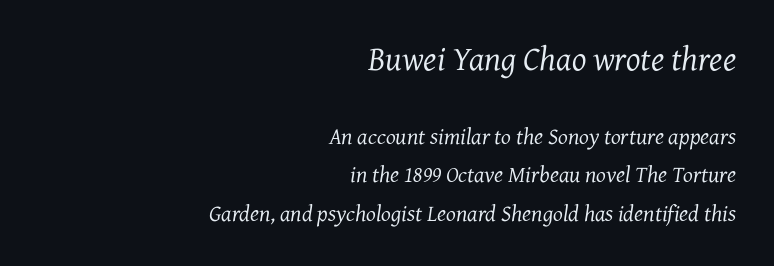
The image shows 34 px regular-weight serif type, italic (leaning right); set right-aligned, normal line spacing (1.67x), normal letter spacing, not underlined; the first (top) block is 1.48x larger; medium stroke contrast and a medium x-height.
